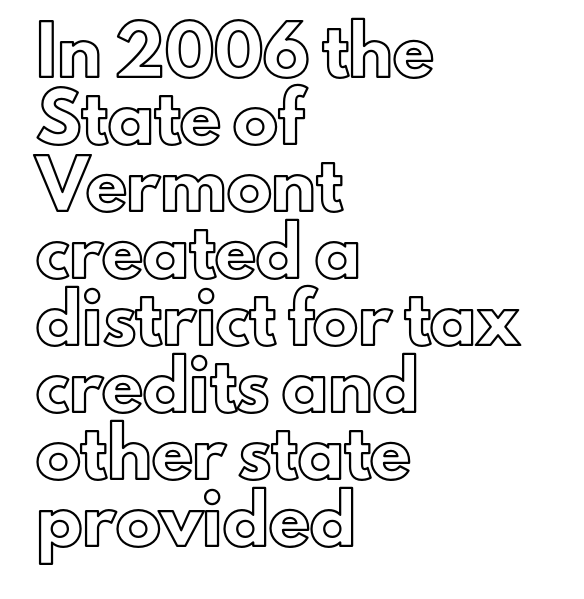
This is the regular roman posture of the typeface. Glyph-to-glyph distance matches everyday printed text. The face used here is proportionally spaced, like ordinary book or web type. Compared with a centered layout, this one pins lines to the left instead. The gap between lines stays unmarked.
